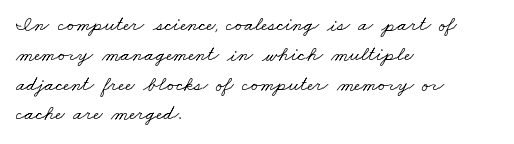
The image shows 21 px text type; set left-aligned, normal line spacing (1.42x), normal letter spacing, not underlined.
